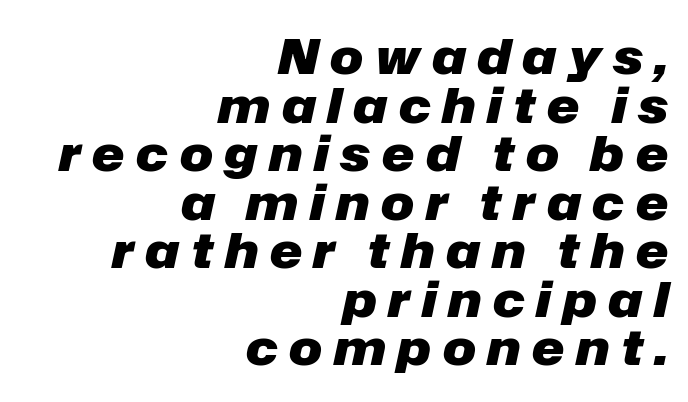
Q: Is the text bold? A: Yes.
Q: Is the text italic (slanted)? A: Yes, it leans right by about 12 degrees.
Q: Is the text underlined? A: No.
Q: How is the paragraph aligned? A: Right-aligned.
Q: Is the spacing between letters normal or unusually wide? A: Unusually wide.
Q: Is the spacing between lines tight, normal or loose? A: Tight.
Q: Width (condensed, normal, or wide)? A: Normal.
Q: Stroke contrast? A: Low.
Q: x-height? A: Medium.
Q: Monospaced? A: No.
